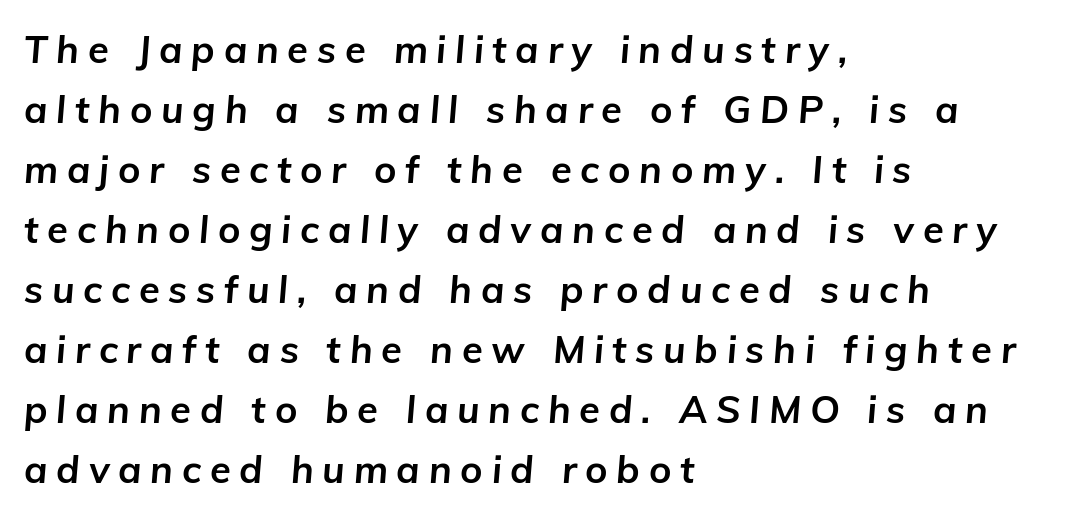
{"italic": "yes", "lean": "right", "slant_degrees": 5, "bold": "yes", "weight": "bold", "width": "normal", "stroke_contrast": "low", "x_height": "medium", "monospaced": "no", "underline": "no", "align": "left", "line_spacing": "normal", "line_spacing_ratio": 1.58, "letter_spacing": "wide", "letter_spacing_em": 0.23, "glyph_px": 38}
